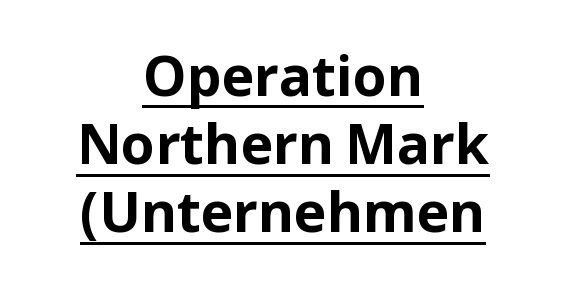
Observe the absence of serifs on each vertical stroke in this sample. The lettering holds an erect, upright posture throughout. Quick note: underline on. Words appear dense and cohesive because spacing is normal. On the weight axis this lands at bold, roughly 700.
